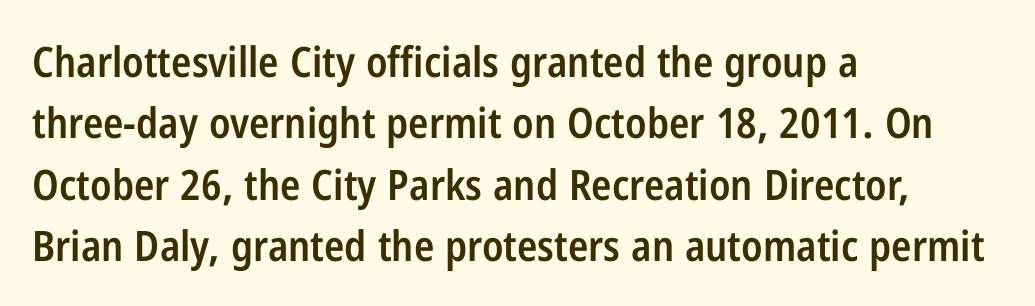
The image shows 42 px semibold, condensed sans-serif type, upright; set left-aligned, normal line spacing (1.46x), normal letter spacing, not underlined; low stroke contrast and a medium x-height.
